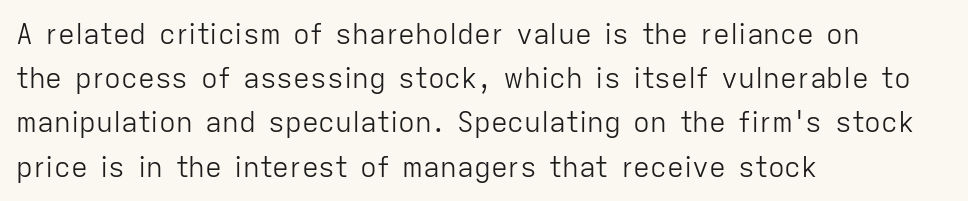
The image shows 28 px light sans-serif type, upright; set left-aligned, normal line spacing (1.58x), normal letter spacing, not underlined; low stroke contrast and a medium x-height.
